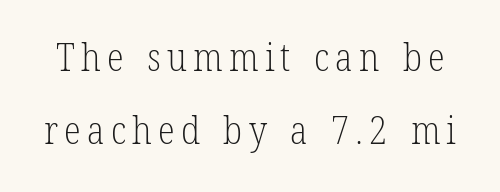
{"serif": "yes", "italic": "no", "bold": "no", "weight": "light", "width": "condensed", "stroke_contrast": "low", "x_height": "medium", "monospaced": "no", "underline": "no", "line_spacing_ratio": 1.87, "glyph_px": 39}
